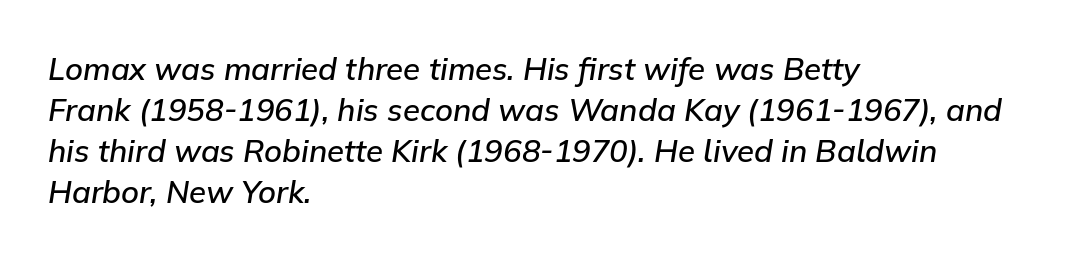
This sample uses plain, unmodified letter spacing. Here the designer chose a conventional face with non-uniform glyph widths. A normal amount of white space separates one row of letters from the next. Casual observation: everything's shoved over to the left. Each glyph is drawn with semibold strokes, heavier than normal yet not fully bold.
